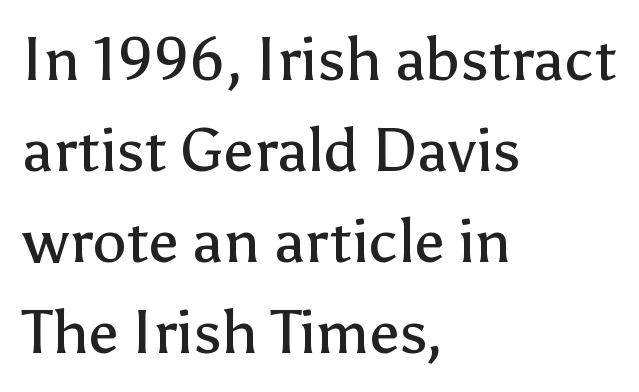
The image shows 61 px regular-weight sans-serif type, upright; set left-aligned, normal line spacing (1.49x), normal letter spacing, not underlined; low stroke contrast and a medium x-height.
